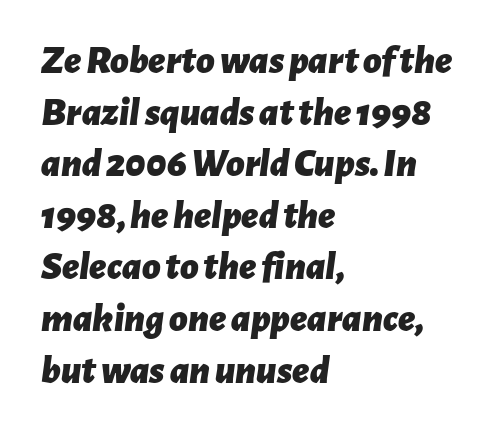
{"italic": "yes", "lean": "right", "slant_degrees": 7, "bold": "yes", "weight": "bold", "width": "normal", "stroke_contrast": "low", "x_height": "medium", "monospaced": "no", "underline": "no", "align": "left", "line_spacing": "normal", "line_spacing_ratio": 1.29, "letter_spacing": "normal", "letter_spacing_em": 0.0, "glyph_px": 40}
